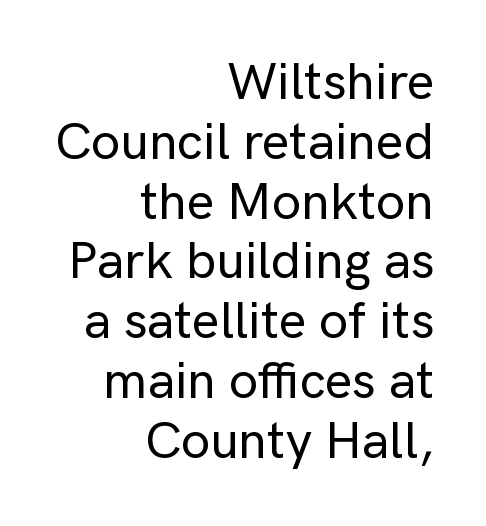
Q: Is the text italic (slanted)? A: No, it is upright.
Q: Is the typeface a serif or a sans-serif typeface? A: Sans-serif.
Q: Is the text underlined? A: No.
Q: How is the paragraph aligned? A: Right-aligned.
Q: Is the spacing between letters normal or unusually wide? A: Normal.
Q: Is the spacing between lines tight, normal or loose? A: Tight.
Q: Width (condensed, normal, or wide)? A: Normal.
Q: Stroke contrast? A: Low.
Q: x-height? A: Medium.
Q: Monospaced? A: No.
